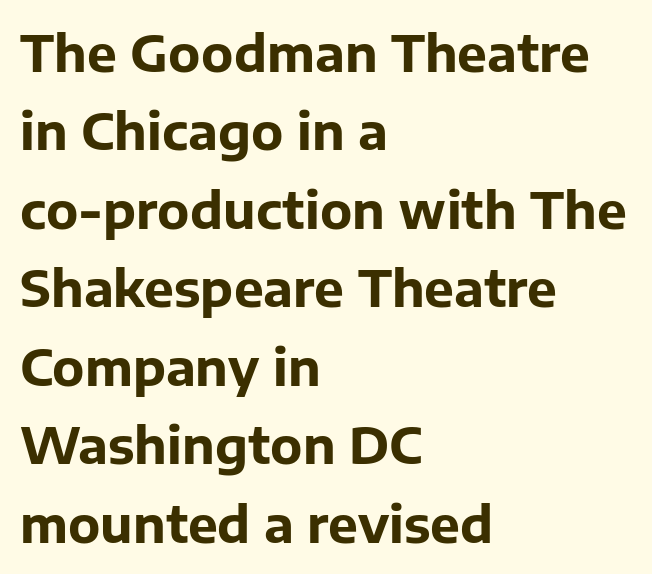
{"serif": "no", "italic": "no", "bold": "yes", "weight": "bold", "width": "normal", "stroke_contrast": "low", "x_height": "medium", "monospaced": "no", "underline": "no", "align": "left", "line_spacing": "normal", "line_spacing_ratio": 1.57, "letter_spacing": "normal", "letter_spacing_em": 0.0, "glyph_px": 50}
